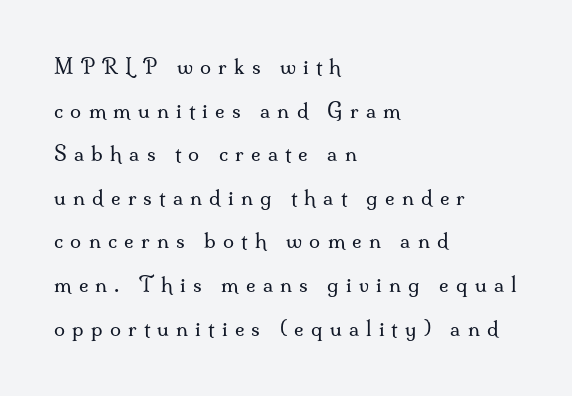
{"italic": "no", "bold": "no", "underline": "no", "align": "left", "line_spacing": "loose", "line_spacing_ratio": 2.18, "letter_spacing": "wide", "letter_spacing_em": 0.36, "glyph_px": 20}
